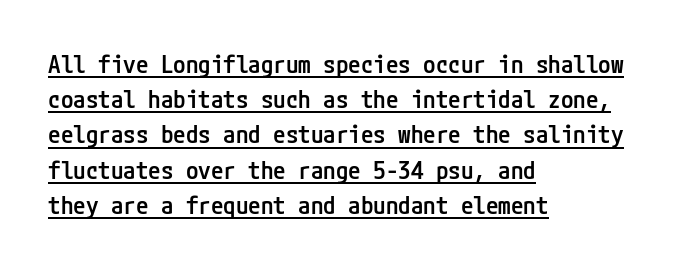
Words appear dense and cohesive because spacing is normal. Rendered with straight, roman letterforms. Does the copy run flush right? No — it runs flush left. Summary of vertical rhythm: regular, with standard interline spacing. Emphasis by weight is partial: semibold. Decoration check: the copy is underlined.
